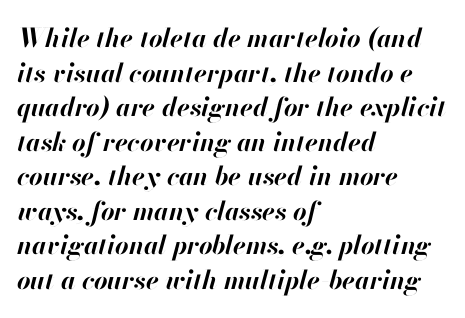
{"italic": "yes", "lean": "right", "slant_degrees": 13, "bold": "yes", "underline": "no", "align": "left", "line_spacing": "normal", "line_spacing_ratio": 1.33, "letter_spacing": "normal", "letter_spacing_em": 0.0, "glyph_px": 26}
